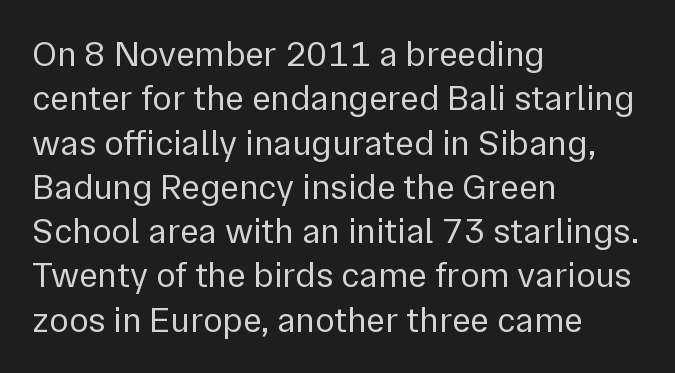
Just letters on the line, the space beneath them empty. Every row of glyphs begins at an identical x-position on the left. The lettering stays uniformly vertical, giving the passage a roman look. Heft: none added — not bold. The rendering keeps characters at their native spacing.
